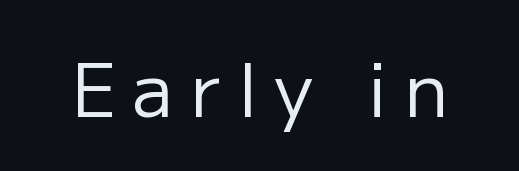
Q: Is the text bold? A: No.
Q: Is the text italic (slanted)? A: No, it is upright.
Q: Is the typeface a serif or a sans-serif typeface? A: Sans-serif.
Q: Is the text underlined? A: No.
Q: Is the spacing between letters normal or unusually wide? A: Unusually wide.
Q: Width (condensed, normal, or wide)? A: Normal.
Q: Stroke contrast? A: Low.
Q: x-height? A: Medium.
Q: Monospaced? A: No.
